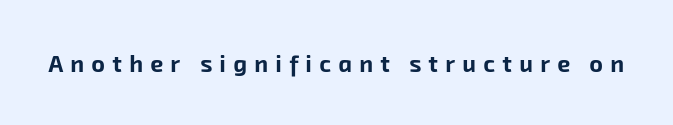
The image shows 23 px bold type; set unusually wide letter spacing (+0.32 em), not underlined.
